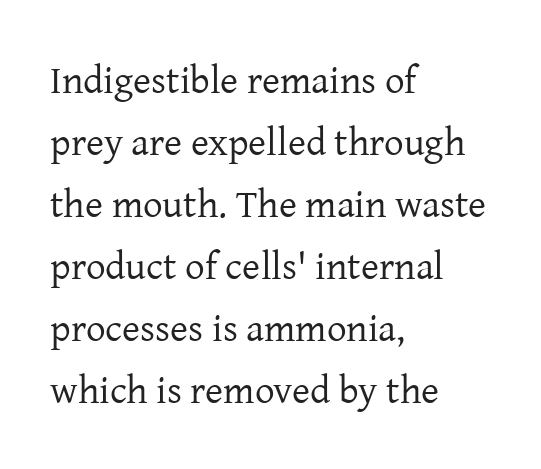
Is this a fixed-width face? No — the glyphs have proportional, varying widths. Vertical strokes here are truly vertical. A student would call this left alignment; a typographer would say flush left, rag right. Weight: regular or lighter. Any mark beneath the type? The region is blank. These lines sit exactly where default settings would place them.
